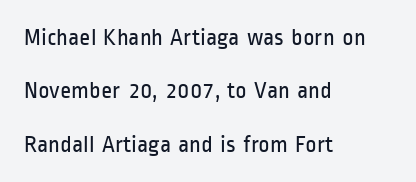
The image shows 24 px text type, upright; set left-aligned, loose line spacing (2.22x), normal letter spacing, not underlined.
